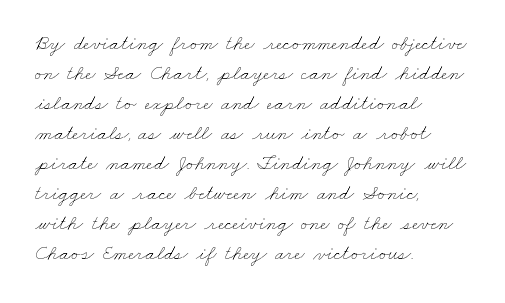
Q: Is the text bold? A: No.
Q: Is the text underlined? A: No.
Q: How is the paragraph aligned? A: Left-aligned.
Q: Is the spacing between letters normal or unusually wide? A: Normal.
Q: Is the spacing between lines tight, normal or loose? A: Normal.
